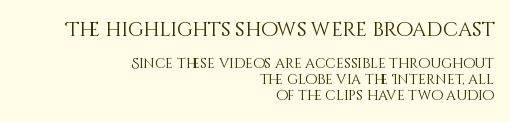
Q: Is the text bold? A: No.
Q: Is the text italic (slanted)? A: No, it is upright.
Q: Is the text underlined? A: No.
Q: How is the paragraph aligned? A: Right-aligned.
Q: Is the spacing between letters normal or unusually wide? A: Normal.
Q: Is the spacing between lines tight, normal or loose? A: Tight.
Q: Which block of text is set in a larger size, the first (top) or the second (bottom)? A: The first (top) one.
